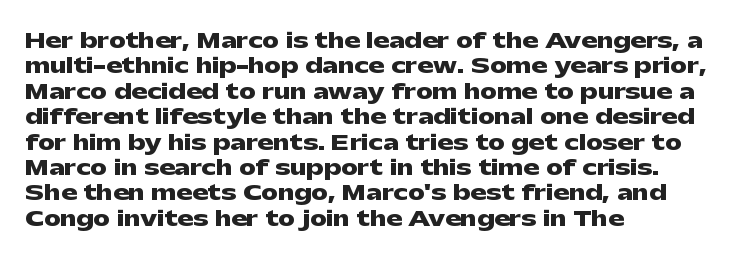
The image shows 21 px bold type, upright; set left-aligned, line spacing 1.21x, normal letter spacing, not underlined.
